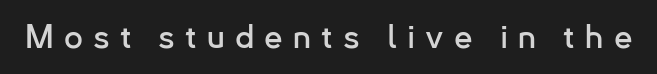
Unmarked baselines from the first word to the last. Unlike a traditional serif, this face leaves its strokes unadorned. If you drew a line through each stem, it would be perfectly vertical. The rendering inserts visible extra space after every character.
